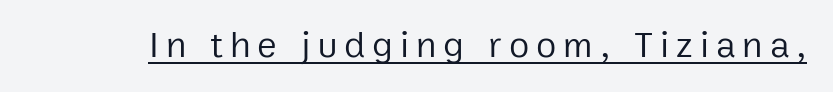
Stroke terminals: plain, sans-serif. Think of a printed novel: that variable character pitch is what you see here. The face looks like a standard text weight, possibly lighter. Is there an underline? Yes — a line sits under the letters. Tall strokes in this sample are plumb rather than angled.
